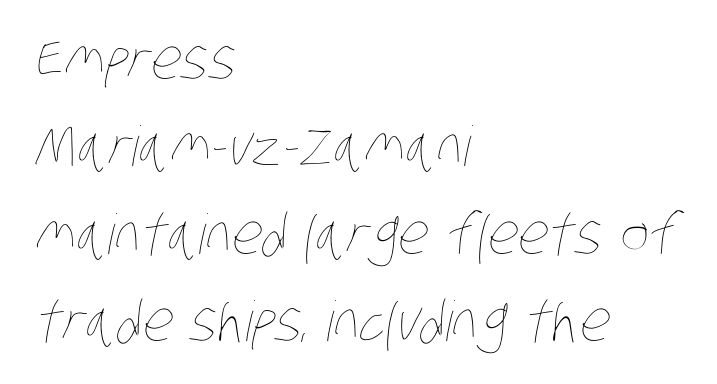
The specimen omits any rule beneath the text block's lines. Here the designer chose a conventional face with non-uniform glyph widths. The cut favours lightness, reaching ordinary text weight at its darkest. You could call the tracking neutral — neither tight nor loose. Each new line begins a customary step beneath the previous one.
